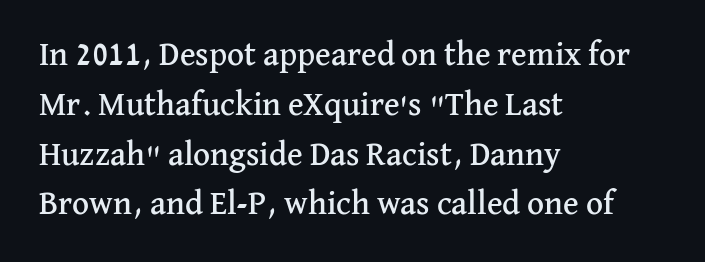
{"serif": "yes", "italic": "no", "width": "normal", "stroke_contrast": "medium", "x_height": "medium", "monospaced": "no", "underline": "no", "align": "left", "line_spacing": "normal", "line_spacing_ratio": 1.51, "letter_spacing": "normal", "letter_spacing_em": 0.0, "glyph_px": 33}
